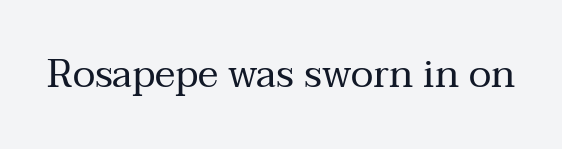
{"serif": "yes", "italic": "no", "bold": "no", "weight": "regular", "width": "normal", "stroke_contrast": "medium", "x_height": "medium", "monospaced": "no", "underline": "no", "letter_spacing": "normal", "letter_spacing_em": 0.0, "glyph_px": 39}
